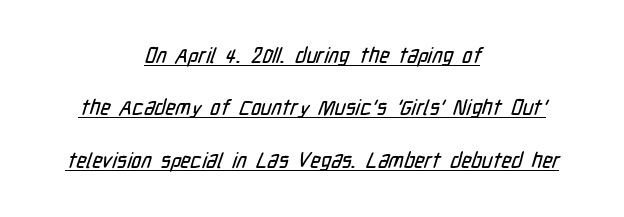
{"underline": "yes", "align": "center", "line_spacing": "loose", "line_spacing_ratio": 2.49, "letter_spacing": "normal", "letter_spacing_em": 0.0, "glyph_px": 21}
